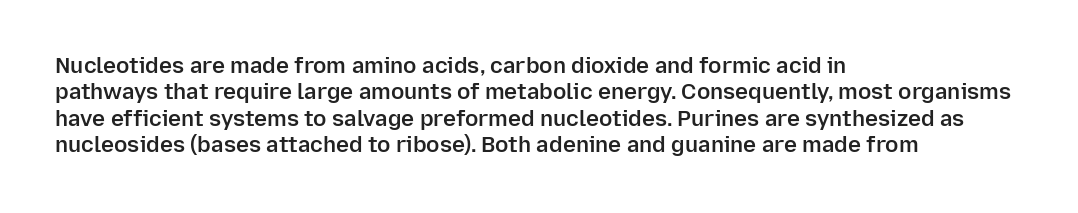
The image shows 22 px text type, upright; set left-aligned, line spacing 1.2x, normal letter spacing, not underlined.
